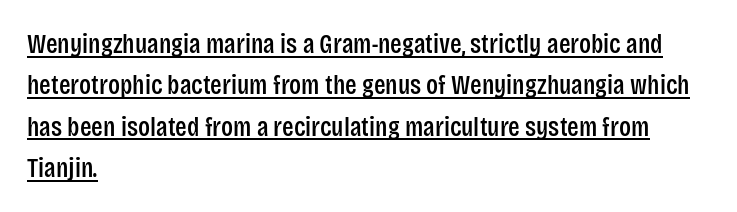
{"italic": "no", "underline": "yes", "align": "left", "line_spacing": "normal", "line_spacing_ratio": 1.53, "letter_spacing": "normal", "letter_spacing_em": 0.0, "glyph_px": 27}
